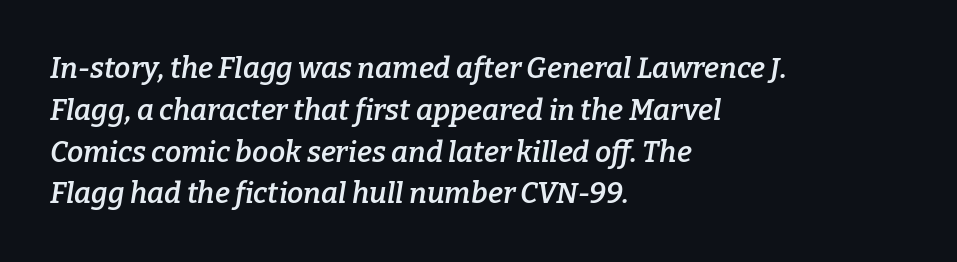
{"serif": "yes", "italic": "yes", "lean": "right", "slant_degrees": 9, "bold": "semi", "weight": "semibold", "width": "normal", "stroke_contrast": "low", "x_height": "medium", "monospaced": "no", "underline": "no", "align": "left", "line_spacing": "normal", "line_spacing_ratio": 1.44, "letter_spacing": "normal", "letter_spacing_em": 0.0, "glyph_px": 29}
